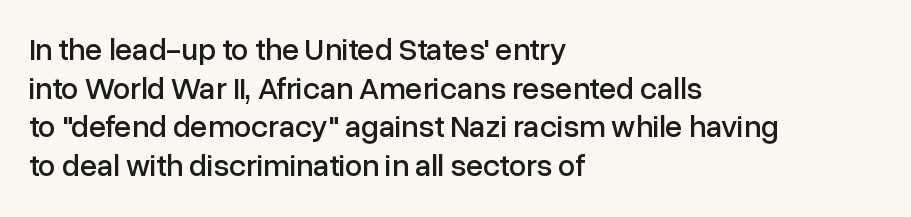
Characters remain perfectly vertical along every line. The foot of each line stays bare and open. Is the letter spacing exaggerated? No — it looks like the ordinary default. Horizontal alignment here is leftward, the default for most running prose. The designer left line spacing at the default.
